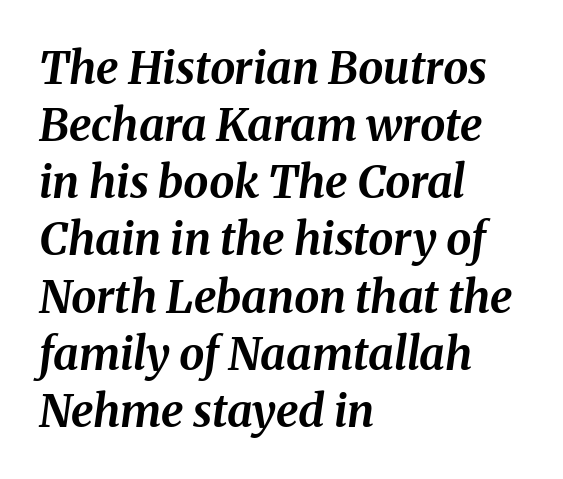
If you drew a ruler down the left edge, every line would touch it. Think of a printed novel: that variable character pitch is what you see here. Plain, unruled lines of type. The leading is moderate, giving the passage an even texture. Summary of weight: heavy, a full bold. This rendering leaves character spacing at its baseline value.
